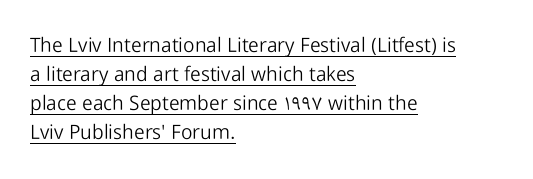
The tracking reads as untouched default to a designer's eye. The line-height multiplier appears to be the usual default. This is not heavy type; no bold has been used. What decoration does the sample have? An underline. The lines are quadded left.
